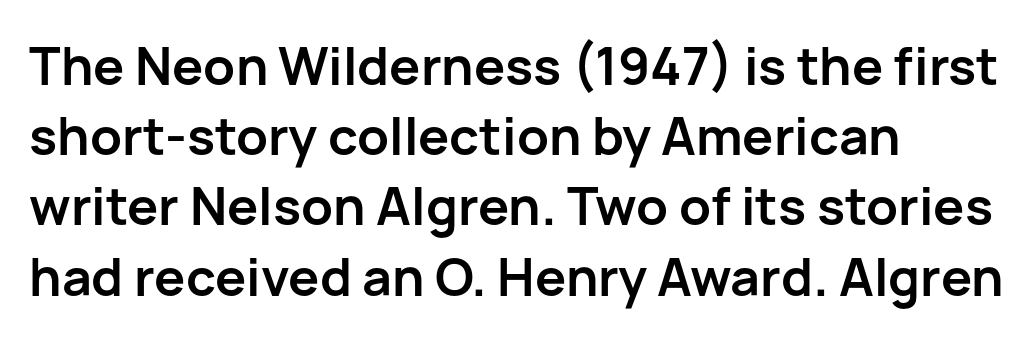
The image shows 52 px semibold sans-serif type, upright; set left-aligned, normal line spacing (1.35x), normal letter spacing, not underlined; low stroke contrast and a medium x-height.
